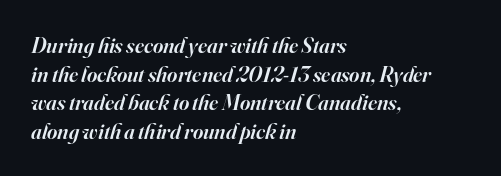
{"italic": "yes", "lean": "right", "slant_degrees": 16, "bold": "semi", "underline": "no", "align": "left", "line_spacing": "normal", "line_spacing_ratio": 1.3, "letter_spacing": "normal", "letter_spacing_em": 0.0, "glyph_px": 22}
